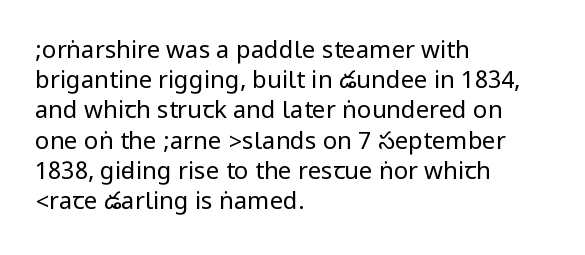
The image shows 24 px text type, upright; set left-aligned, normal line spacing (1.26x), normal letter spacing, not underlined.
